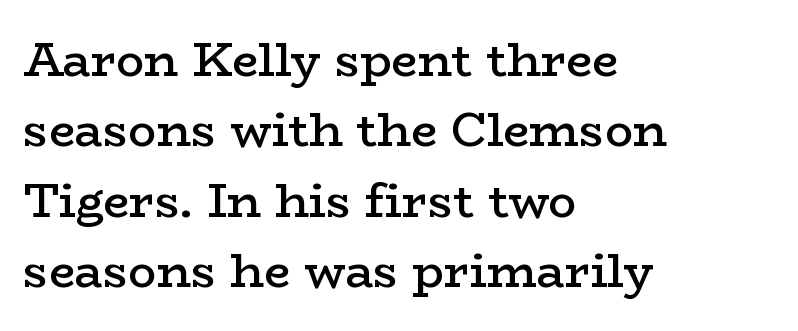
{"serif": "yes", "italic": "no", "bold": "semi", "weight": "semibold", "width": "wide", "stroke_contrast": "low", "x_height": "medium", "monospaced": "no", "underline": "no", "align": "left", "line_spacing": "normal", "line_spacing_ratio": 1.5, "letter_spacing": "normal", "letter_spacing_em": 0.0, "glyph_px": 47}
